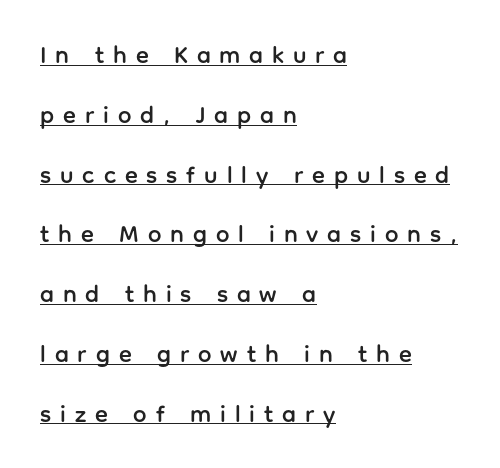
The image shows 24 px text type, upright; set left-aligned, loose line spacing (2.49x), unusually wide letter spacing (+0.37 em), underlined.
